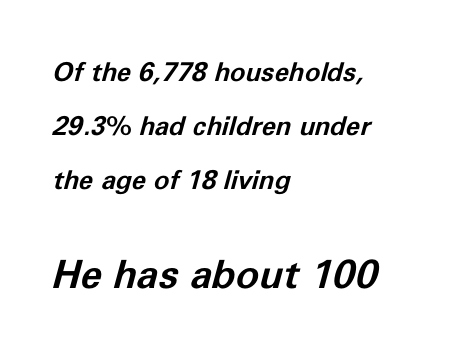
The image shows 39 px bold type, italic (leaning right); set left-aligned, loose line spacing (2.07x), normal letter spacing, not underlined; the second (bottom) block is 1.5x larger; low stroke contrast and a medium x-height.
